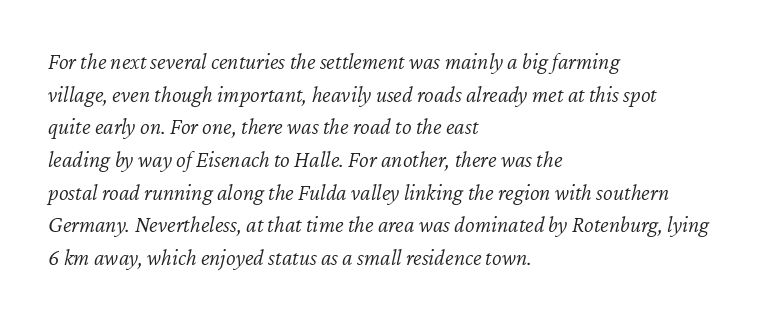
Q: Is the text bold? A: No.
Q: Is the text italic (slanted)? A: Yes, it leans right by about 12 degrees.
Q: Is the text underlined? A: No.
Q: How is the paragraph aligned? A: Left-aligned.
Q: Is the spacing between letters normal or unusually wide? A: Normal.
Q: Is the spacing between lines tight, normal or loose? A: Normal.
